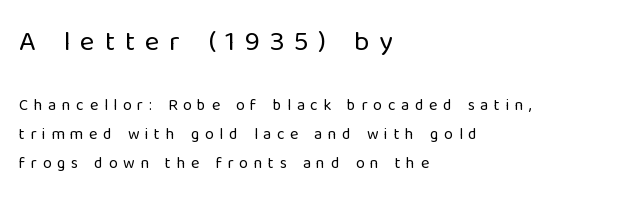
The image shows 28 px regular-weight sans-serif type, upright; set left-aligned, line spacing 1.81x, unusually wide letter spacing (+0.35 em), not underlined; the first (top) block is 1.75x larger; low stroke contrast and a medium x-height.
